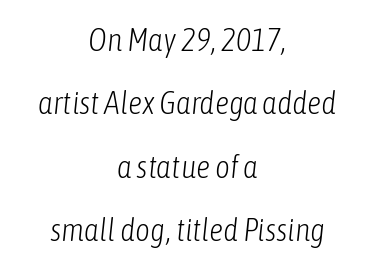
{"italic": "yes", "lean": "right", "slant_degrees": 6, "bold": "no", "weight": "light", "width": "condensed", "stroke_contrast": "low", "x_height": "medium", "monospaced": "no", "underline": "no", "align": "center", "line_spacing": "loose", "line_spacing_ratio": 1.98, "letter_spacing": "normal", "letter_spacing_em": 0.0, "glyph_px": 32}
